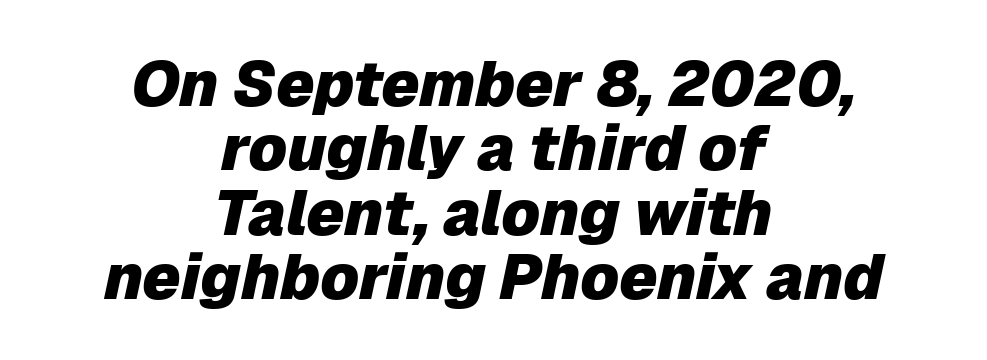
Q: Is the text bold? A: Yes.
Q: Is the text italic (slanted)? A: Yes, it leans right by about 12 degrees.
Q: Is the text underlined? A: No.
Q: How is the paragraph aligned? A: Centered.
Q: Is the spacing between letters normal or unusually wide? A: Normal.
Q: Is the spacing between lines tight, normal or loose? A: Tight.
Q: Width (condensed, normal, or wide)? A: Normal.
Q: Stroke contrast? A: Low.
Q: x-height? A: Medium.
Q: Monospaced? A: No.
